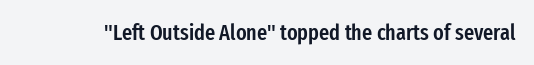
There is no visible air inserted between adjacent glyphs. The characters look somewhat weighty, a semibold short of true bold. Check the space under the baseline: it is left empty. Ascenders rise straight up at ninety degrees.
